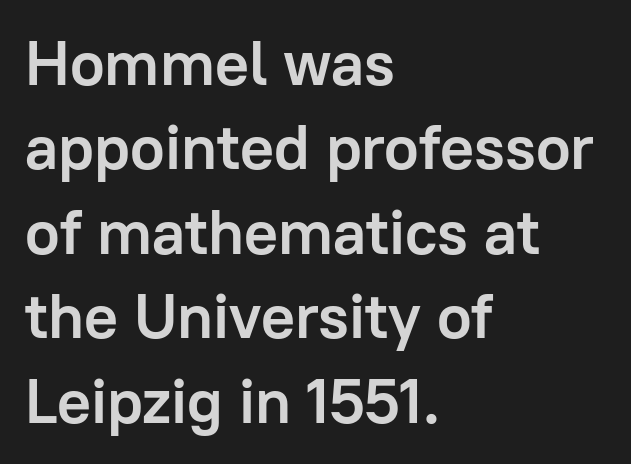
Q: Is the text bold? A: Yes.
Q: Is the text italic (slanted)? A: No, it is upright.
Q: Is the typeface a serif or a sans-serif typeface? A: Sans-serif.
Q: Is the text underlined? A: No.
Q: How is the paragraph aligned? A: Left-aligned.
Q: Is the spacing between letters normal or unusually wide? A: Normal.
Q: Is the spacing between lines tight, normal or loose? A: Normal.
Q: Width (condensed, normal, or wide)? A: Normal.
Q: Stroke contrast? A: Low.
Q: x-height? A: Medium.
Q: Monospaced? A: No.
